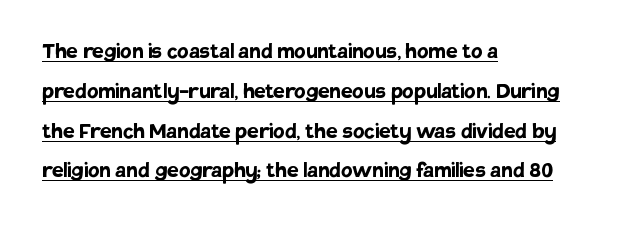
Q: Is the text bold? A: Yes.
Q: Is the text italic (slanted)? A: No, it is upright.
Q: Is the text underlined? A: Yes.
Q: How is the paragraph aligned? A: Left-aligned.
Q: Is the spacing between letters normal or unusually wide? A: Normal.
Q: Is the spacing between lines tight, normal or loose? A: Normal.
